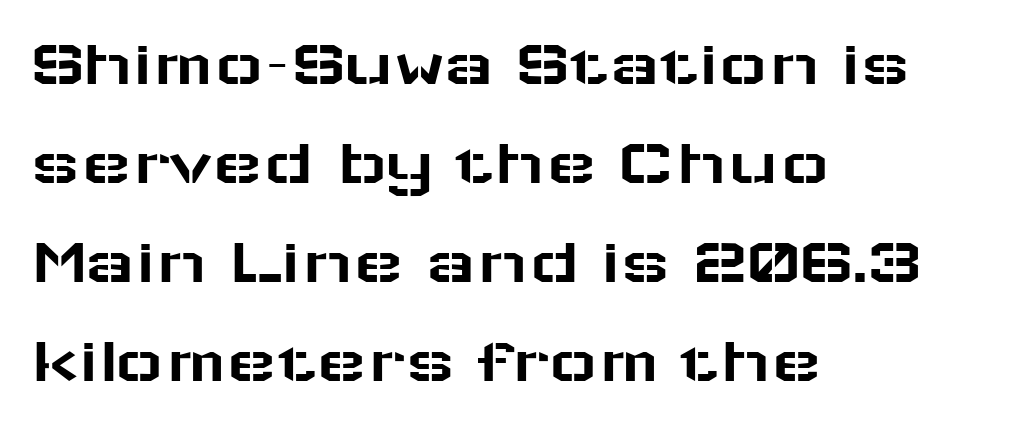
Q: Is the text italic (slanted)? A: No, it is upright.
Q: Is the typeface a serif or a sans-serif typeface? A: Sans-serif.
Q: Is the text underlined? A: No.
Q: How is the paragraph aligned? A: Left-aligned.
Q: Is the spacing between letters normal or unusually wide? A: Normal.
Q: Is the spacing between lines tight, normal or loose? A: Normal.
Q: Width (condensed, normal, or wide)? A: Wide.
Q: Stroke contrast? A: Low.
Q: x-height? A: Medium.
Q: Monospaced? A: No.
